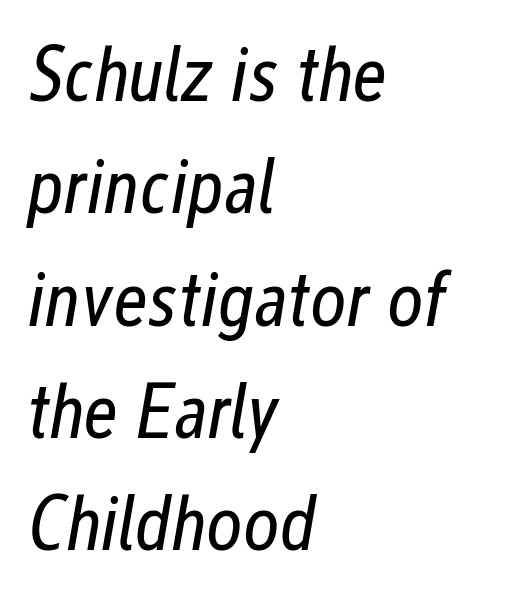
The image shows 78 px regular-weight, condensed type, italic (leaning right); set left-aligned, normal line spacing (1.44x), normal letter spacing, not underlined; low stroke contrast and a medium x-height.
